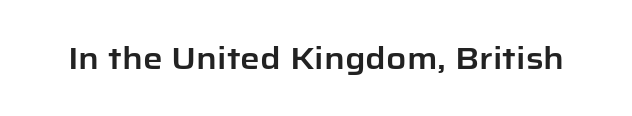
Q: Is the text italic (slanted)? A: No, it is upright.
Q: Is the typeface a serif or a sans-serif typeface? A: Sans-serif.
Q: Is the text underlined? A: No.
Q: Is the spacing between letters normal or unusually wide? A: Normal.
Q: Width (condensed, normal, or wide)? A: Normal.
Q: Stroke contrast? A: Low.
Q: x-height? A: Medium.
Q: Monospaced? A: No.
